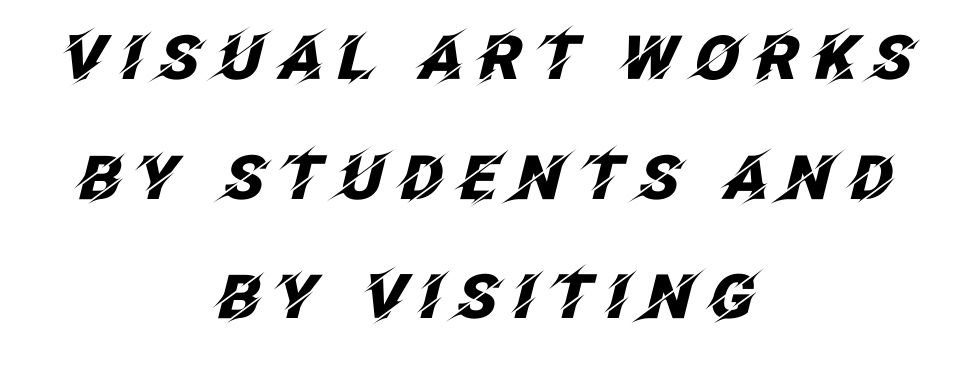
Q: Is the text bold? A: Yes.
Q: Is the text italic (slanted)? A: Yes, it leans right by about 12 degrees.
Q: Is the text underlined? A: No.
Q: How is the paragraph aligned? A: Centered.
Q: Is the spacing between letters normal or unusually wide? A: Unusually wide.
Q: Is the spacing between lines tight, normal or loose? A: Loose.
Q: Width (condensed, normal, or wide)? A: Normal.
Q: Stroke contrast? A: Low.
Q: x-height? A: Large.
Q: Monospaced? A: No.
